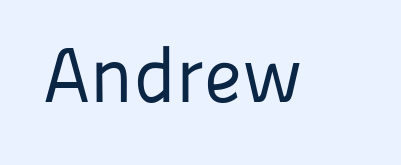
{"serif": "no", "italic": "no", "bold": "no", "weight": "regular", "width": "normal", "stroke_contrast": "low", "x_height": "medium", "monospaced": "no", "underline": "no", "letter_spacing": "normal", "letter_spacing_em": 0.0, "glyph_px": 78}
